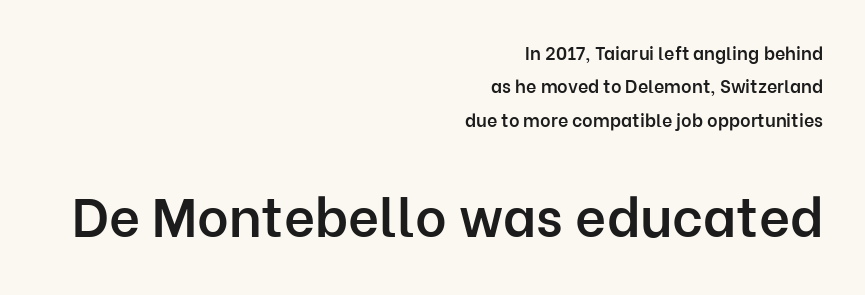
{"serif": "no", "italic": "no", "bold": "semi", "weight": "semibold", "width": "normal", "stroke_contrast": "low", "x_height": "medium", "monospaced": "no", "underline": "no", "align": "right", "line_spacing_ratio": 1.85, "letter_spacing": "normal", "letter_spacing_em": 0.0, "larger_block": "second", "size_ratio": 3.0, "glyph_px": 54}
